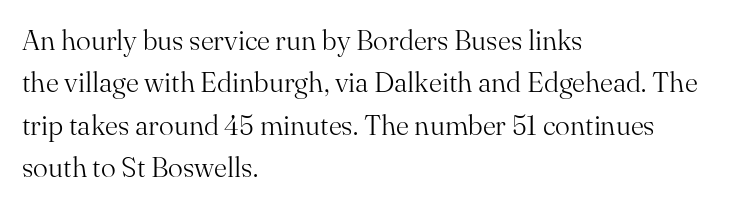
{"serif": "yes", "italic": "no", "bold": "no", "weight": "light", "width": "normal", "stroke_contrast": "medium", "x_height": "small", "monospaced": "no", "underline": "no", "align": "left", "line_spacing": "normal", "line_spacing_ratio": 1.51, "letter_spacing": "normal", "letter_spacing_em": 0.0, "glyph_px": 28}
